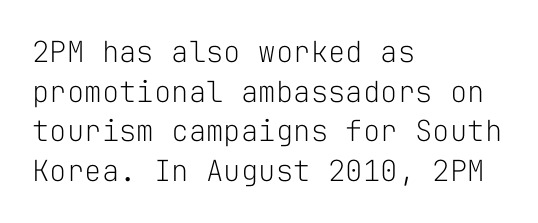
{"serif": "no", "italic": "no", "bold": "no", "weight": "light", "width": "normal", "stroke_contrast": "low", "x_height": "medium", "monospaced": "yes", "underline": "no", "align": "left", "line_spacing": "normal", "line_spacing_ratio": 1.37, "letter_spacing": "normal", "letter_spacing_em": 0.0, "glyph_px": 29}
